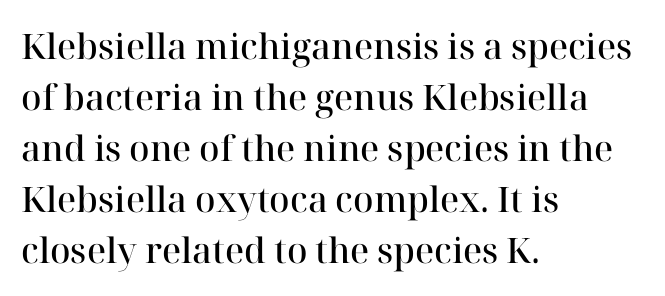
The string is rendered with underlining switched off. Short note: letters normally spaced. Evenly set lines give the paragraph a standard silhouette. A fair bit of extra ink — the face is semibold, not bold. The face used here is seriffed, in the tradition of book romans.
